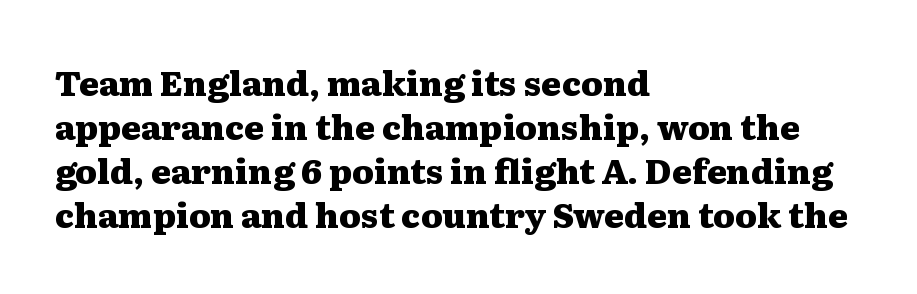
Q: Is the text bold? A: Yes.
Q: Is the text italic (slanted)? A: No, it is upright.
Q: Is the typeface a serif or a sans-serif typeface? A: Serif.
Q: Is the text underlined? A: No.
Q: How is the paragraph aligned? A: Left-aligned.
Q: Is the spacing between letters normal or unusually wide? A: Normal.
Q: Is the spacing between lines tight, normal or loose? A: Normal.
Q: Width (condensed, normal, or wide)? A: Wide.
Q: Stroke contrast? A: Medium.
Q: x-height? A: Medium.
Q: Monospaced? A: No.
